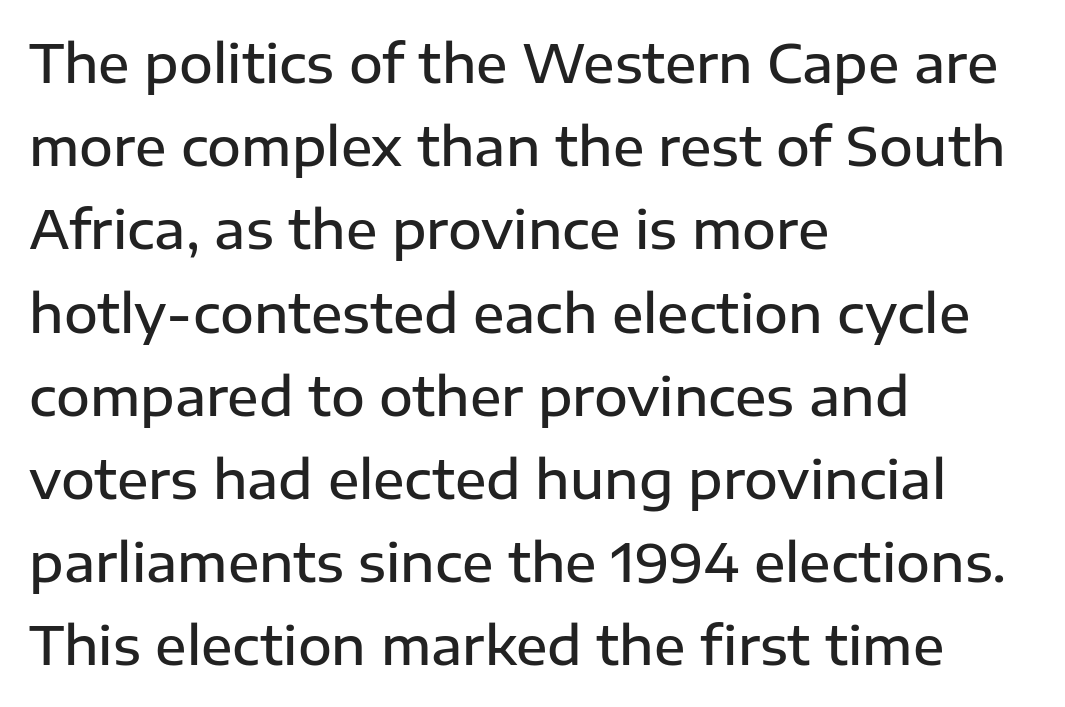
Q: Is the text bold? A: Semi-bold.
Q: Is the text italic (slanted)? A: No, it is upright.
Q: Is the typeface a serif or a sans-serif typeface? A: Sans-serif.
Q: Is the text underlined? A: No.
Q: How is the paragraph aligned? A: Left-aligned.
Q: Is the spacing between letters normal or unusually wide? A: Normal.
Q: Is the spacing between lines tight, normal or loose? A: Normal.
Q: Width (condensed, normal, or wide)? A: Normal.
Q: Stroke contrast? A: Low.
Q: x-height? A: Medium.
Q: Monospaced? A: No.
